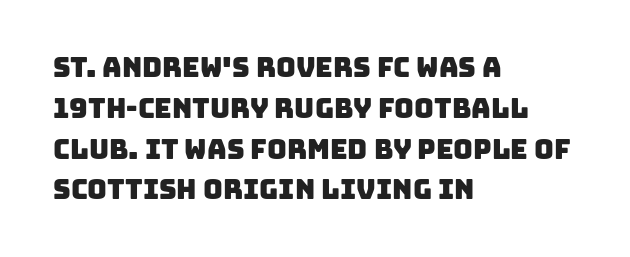
These lines sit exactly where default settings would place them. The baseline area is clear. Tracking here is standard; glyphs follow each other at the usual distance. Typeset ragged right — the left edge is the straight one.
